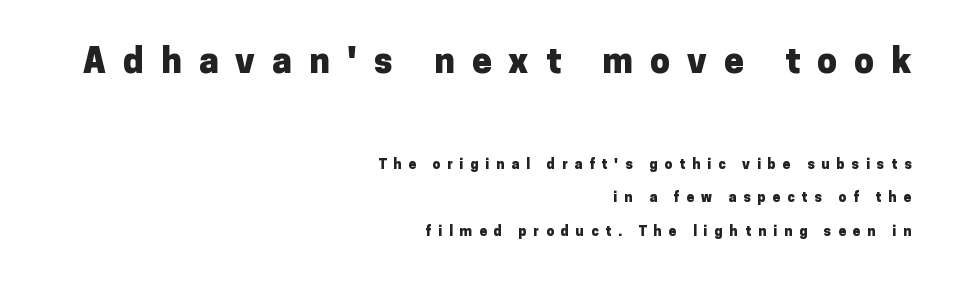
The image shows 35 px heavy sans-serif type, upright; set right-aligned, loose line spacing (2.39x), unusually wide letter spacing (+0.49 em), not underlined; the first (top) block is 2.5x larger; low stroke contrast and a medium x-height.
